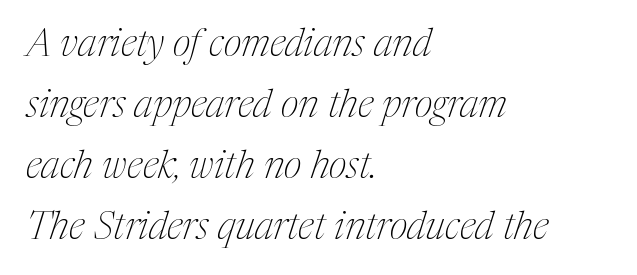
{"serif": "yes", "italic": "yes", "lean": "right", "slant_degrees": 17, "bold": "no", "weight": "thin", "width": "condensed", "stroke_contrast": "medium", "x_height": "medium", "monospaced": "no", "underline": "no", "align": "left", "line_spacing": "normal", "line_spacing_ratio": 1.56, "letter_spacing": "normal", "letter_spacing_em": 0.0, "glyph_px": 39}
